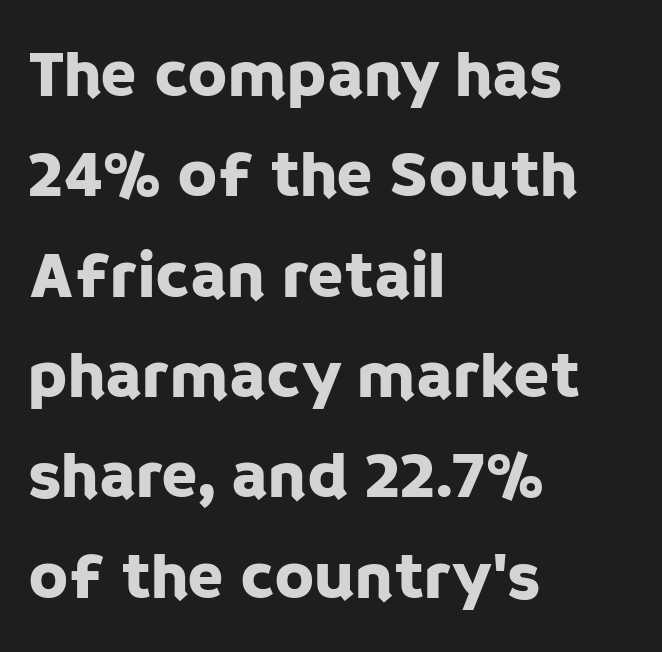
Q: Is the text italic (slanted)? A: No, it is upright.
Q: Is the typeface a serif or a sans-serif typeface? A: Sans-serif.
Q: Is the text underlined? A: No.
Q: How is the paragraph aligned? A: Left-aligned.
Q: Is the spacing between letters normal or unusually wide? A: Normal.
Q: Is the spacing between lines tight, normal or loose? A: Normal.
Q: Width (condensed, normal, or wide)? A: Normal.
Q: Stroke contrast? A: Low.
Q: x-height? A: Large.
Q: Monospaced? A: No.
